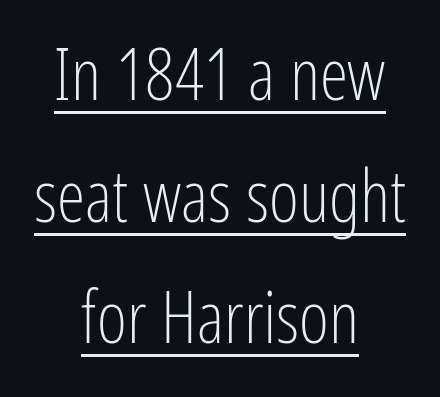
Does the type have serifs? No, each stem ends abruptly. One glance says typical: line gaps are just what's usual. Beneath each row of characters lies a ruled line. No italicization has been applied; the sample stays upright.
